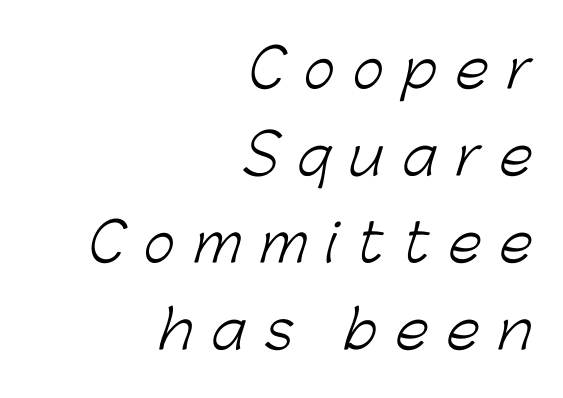
The image shows 53 px light sans-serif type; set right-aligned, normal line spacing (1.64x), unusually wide letter spacing (+0.36 em), not underlined; low stroke contrast and a medium x-height.
